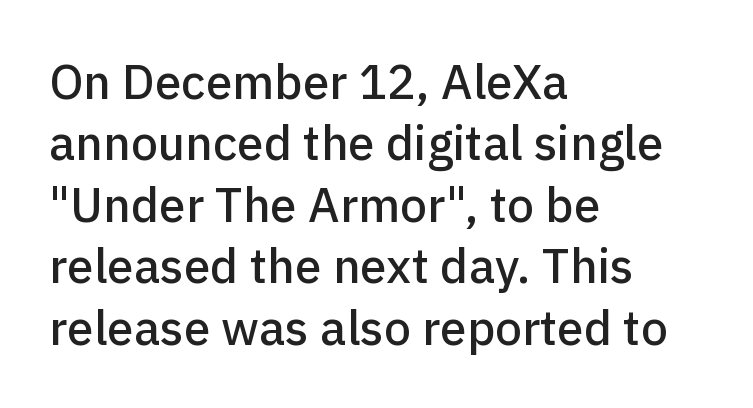
{"serif": "no", "italic": "no", "width": "normal", "stroke_contrast": "low", "x_height": "medium", "monospaced": "no", "underline": "no", "align": "left", "line_spacing": "normal", "line_spacing_ratio": 1.28, "letter_spacing": "normal", "letter_spacing_em": 0.0, "glyph_px": 48}
